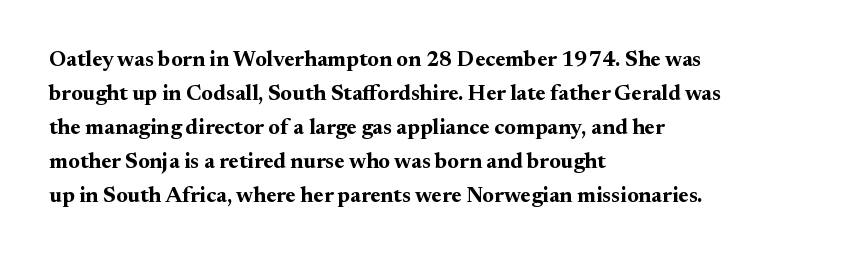
The image shows 22 px bold type, upright; set left-aligned, normal line spacing (1.55x), normal letter spacing, not underlined.
